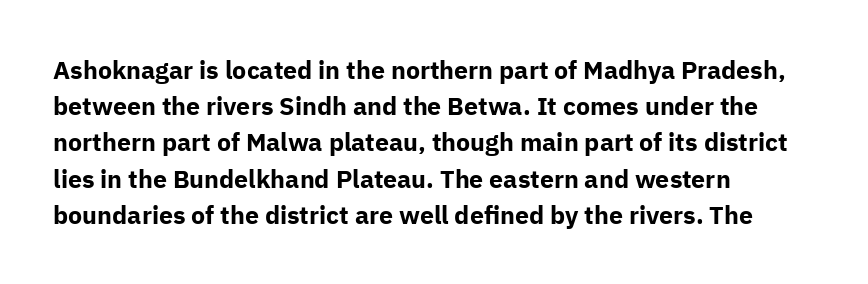
Q: Is the text bold? A: Yes.
Q: Is the text italic (slanted)? A: No, it is upright.
Q: Is the text underlined? A: No.
Q: How is the paragraph aligned? A: Left-aligned.
Q: Is the spacing between letters normal or unusually wide? A: Normal.
Q: Is the spacing between lines tight, normal or loose? A: Normal.
